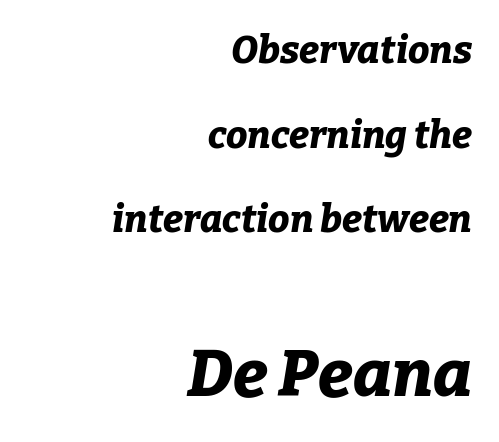
The image shows 66 px bold type, italic (leaning right); set right-aligned, loose line spacing (2.23x), normal letter spacing, not underlined; the second (bottom) block is 1.74x larger; low stroke contrast and a medium x-height.
